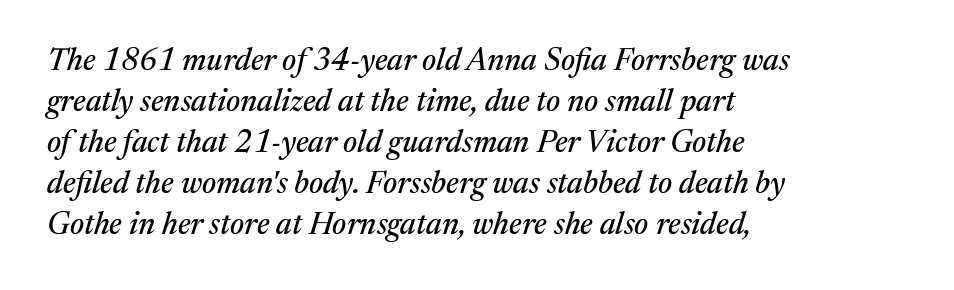
{"serif": "yes", "italic": "yes", "lean": "right", "slant_degrees": 17, "width": "normal", "stroke_contrast": "medium", "x_height": "medium", "monospaced": "no", "underline": "no", "align": "left", "line_spacing": "normal", "line_spacing_ratio": 1.32, "letter_spacing": "normal", "letter_spacing_em": 0.0, "glyph_px": 31}
